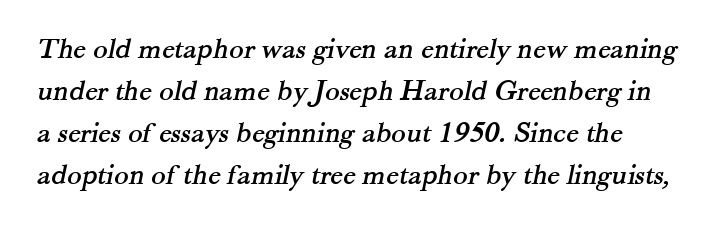
The image shows 30 px serif type; set normal line spacing (1.4x), normal letter spacing, not underlined; medium stroke contrast and a small x-height.
